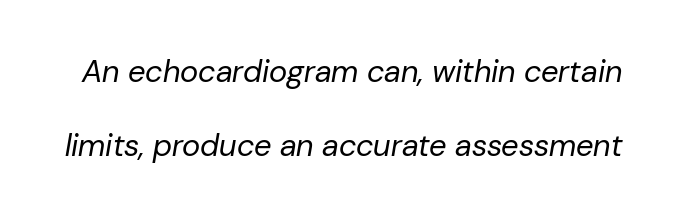
{"italic": "yes", "lean": "right", "slant_degrees": 10, "bold": "no", "weight": "regular", "width": "normal", "stroke_contrast": "low", "x_height": "medium", "monospaced": "no", "underline": "no", "line_spacing": "loose", "line_spacing_ratio": 2.38, "letter_spacing": "normal", "letter_spacing_em": 0.0, "glyph_px": 31}
